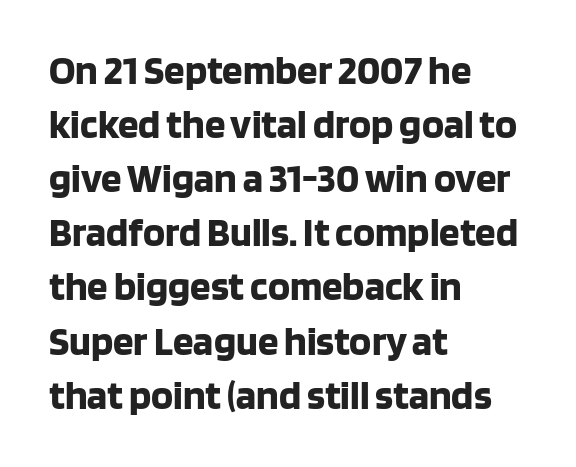
The image shows 41 px bold sans-serif type, upright; set left-aligned, normal line spacing (1.32x), normal letter spacing, not underlined; low stroke contrast and a large x-height.
